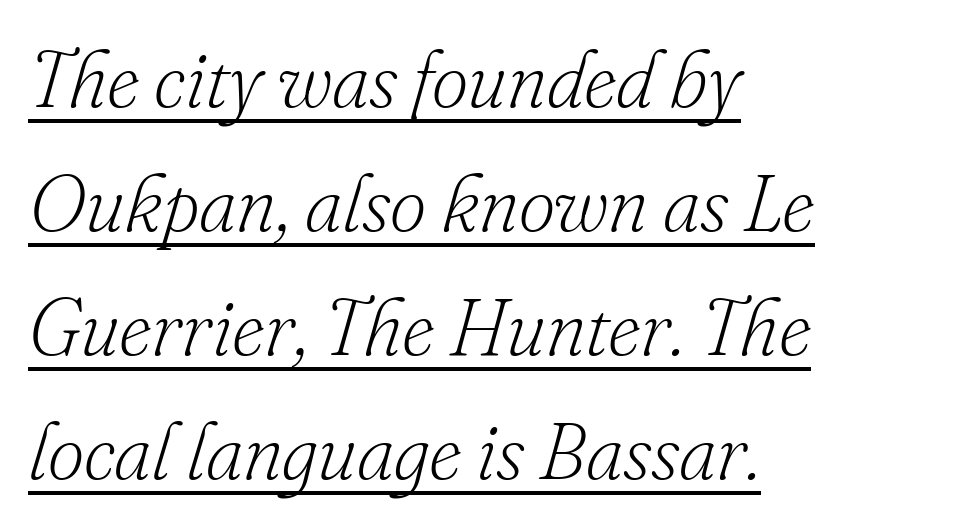
The weight tops out at a normal text grade. Descenders here cross a horizontal rule under the line. Is this a fixed-width face? No — the glyphs have proportional, varying widths. Horizontal alignment here is leftward, the default for most running prose.
